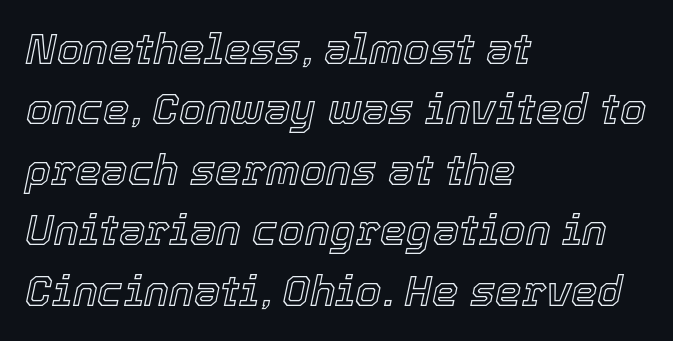
{"italic": "yes", "lean": "right", "slant_degrees": 12, "width": "normal", "x_height": "medium", "monospaced": "no", "underline": "no", "align": "left", "line_spacing": "normal", "line_spacing_ratio": 1.44, "letter_spacing": "normal", "letter_spacing_em": 0.0, "glyph_px": 42}
